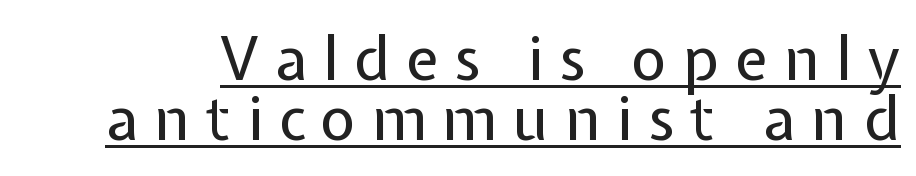
Q: Is the text bold? A: No.
Q: Is the text italic (slanted)? A: No, it is upright.
Q: Is the typeface a serif or a sans-serif typeface? A: Sans-serif.
Q: Is the text underlined? A: Yes.
Q: Is the spacing between letters normal or unusually wide? A: Unusually wide.
Q: Is the spacing between lines tight, normal or loose? A: Tight.
Q: Width (condensed, normal, or wide)? A: Normal.
Q: Stroke contrast? A: Low.
Q: x-height? A: Medium.
Q: Monospaced? A: No.
